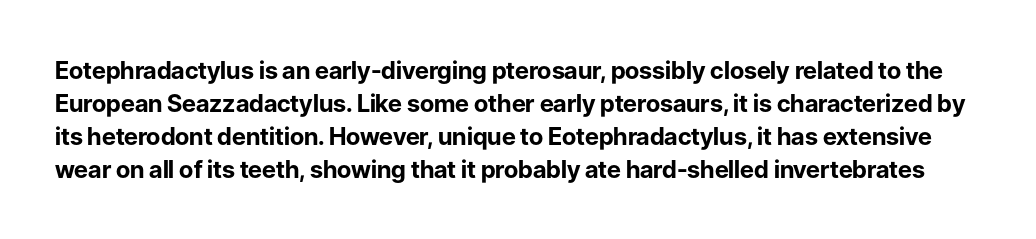
Q: Is the text bold? A: Yes.
Q: Is the text italic (slanted)? A: No, it is upright.
Q: Is the text underlined? A: No.
Q: Is the spacing between letters normal or unusually wide? A: Normal.
Q: Is the spacing between lines tight, normal or loose? A: Normal.
